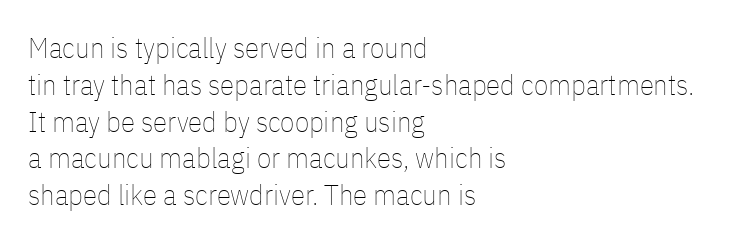
Q: Is the text bold? A: No.
Q: Is the text italic (slanted)? A: No, it is upright.
Q: Is the text underlined? A: No.
Q: How is the paragraph aligned? A: Left-aligned.
Q: Is the spacing between letters normal or unusually wide? A: Normal.
Q: Is the spacing between lines tight, normal or loose? A: Normal.
Q: Width (condensed, normal, or wide)? A: Condensed.
Q: Stroke contrast? A: Low.
Q: x-height? A: Medium.
Q: Monospaced? A: No.
